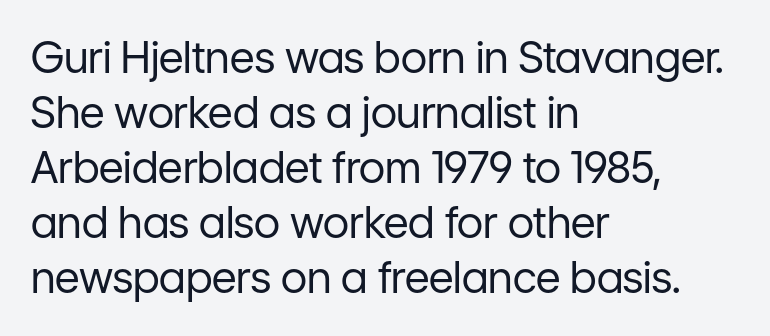
Q: Is the text bold? A: No.
Q: Is the text italic (slanted)? A: No, it is upright.
Q: Is the typeface a serif or a sans-serif typeface? A: Sans-serif.
Q: Is the text underlined? A: No.
Q: How is the paragraph aligned? A: Left-aligned.
Q: Is the spacing between letters normal or unusually wide? A: Normal.
Q: Is the spacing between lines tight, normal or loose? A: Normal.
Q: Width (condensed, normal, or wide)? A: Normal.
Q: Stroke contrast? A: Low.
Q: x-height? A: Medium.
Q: Monospaced? A: No.
